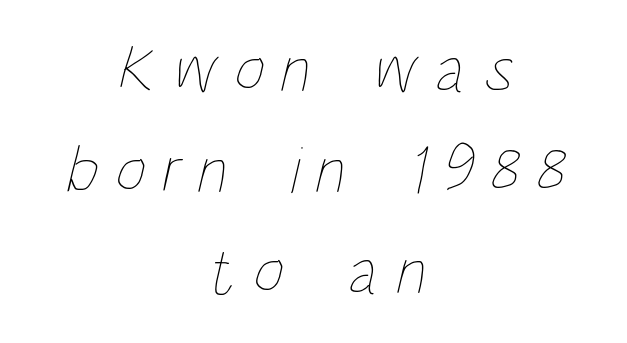
{"bold": "no", "weight": "thin", "width": "condensed", "stroke_contrast": "low", "x_height": "large", "monospaced": "no", "underline": "no", "align": "center", "line_spacing": "normal", "line_spacing_ratio": 1.51, "letter_spacing": "wide", "letter_spacing_em": 0.25, "glyph_px": 67}
